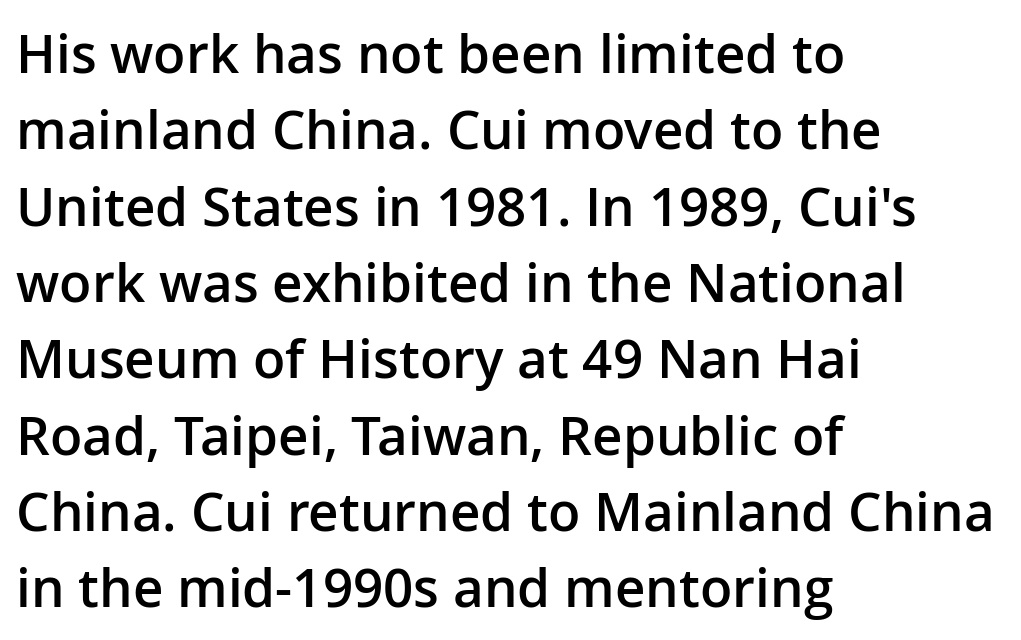
{"serif": "no", "italic": "no", "bold": "semi", "weight": "semibold", "width": "normal", "stroke_contrast": "low", "x_height": "medium", "monospaced": "no", "underline": "no", "align": "left", "line_spacing": "normal", "line_spacing_ratio": 1.44, "letter_spacing": "normal", "letter_spacing_em": 0.0, "glyph_px": 53}
